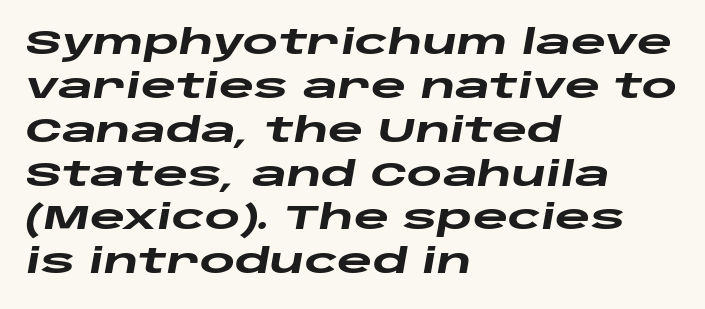
The font's italic variant was chosen for this text. Varying glyph widths throughout — classic text-font behaviour. Vertical spacing — default. The face used here is rendered with its standard letterfit. Plenty of ink on the page — the face is bold. The zone under the glyphs is completely vacant.
